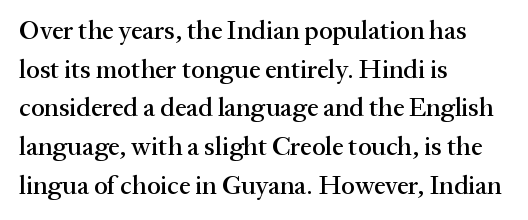
If you measured baseline to baseline, you'd find a middling distance. The line texture is even and compact thanks to regular tracking. Descender tails drop into unmarked territory. Posture: upright roman. Horizontally, the lines are justified to the leading edge only.
